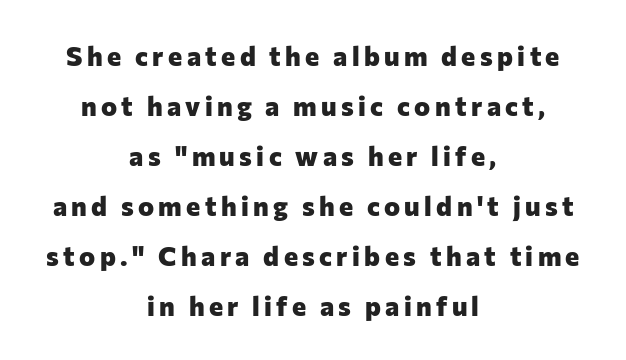
Do the letters lean? They stand straight. The paragraph has two soft edges and a firm central axis. Look at the stroke-to-counter ratio: heavy, a bold. Honestly, there is no underline to notice here at all.
